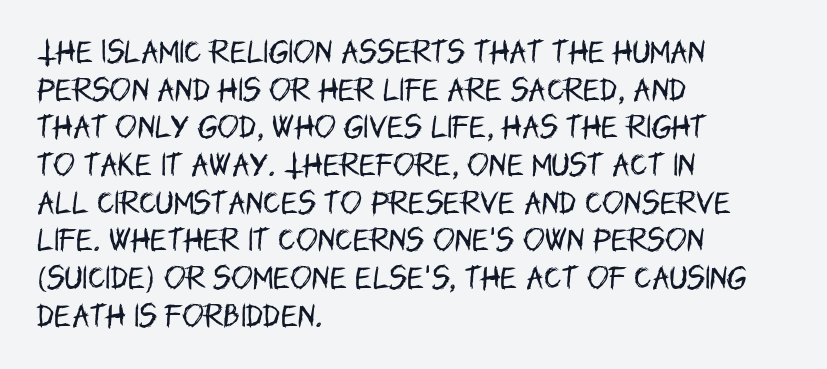
This sample is left-justified, so line endings fall wherever the words run out. Short note: letters normally spaced. These lines were composed using upright roman letters. Nothing heavy about these letters — not bold at all. The glyphs are unaccompanied by any horizontal stroke below them. Quick note: interline space is typical.
